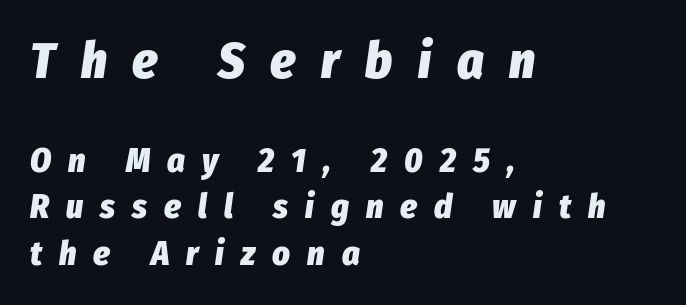
The image shows 51 px heavy, condensed type, italic (leaning right); set left-aligned, normal line spacing (1.36x), unusually wide letter spacing (+0.5 em), not underlined; the first (top) block is 1.5x larger; low stroke contrast and a medium x-height.
